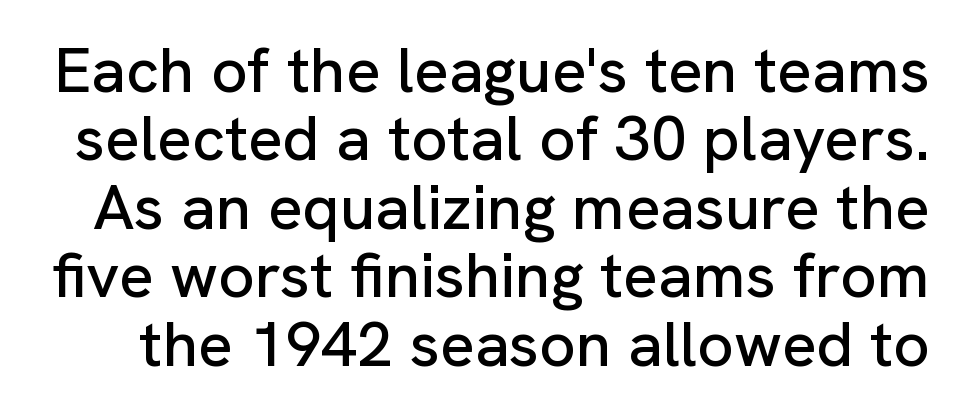
{"serif": "no", "italic": "no", "width": "normal", "stroke_contrast": "low", "x_height": "medium", "monospaced": "no", "underline": "no", "line_spacing": "tight", "line_spacing_ratio": 1.07, "letter_spacing": "normal", "letter_spacing_em": 0.0, "glyph_px": 64}
